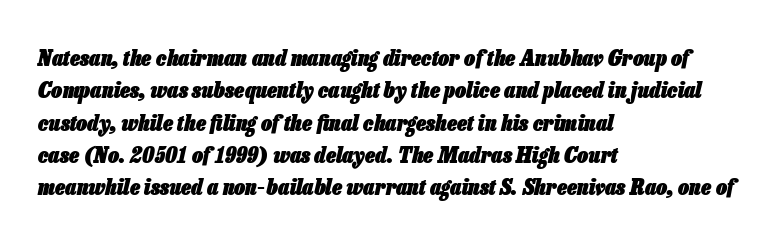
The typography opts for an oblique posture over an upright one. The text block is weighted toward the left margin, trailing off unevenly rightward. The foot of each line stays bare and open. You could call the tracking neutral — neither tight nor loose.
